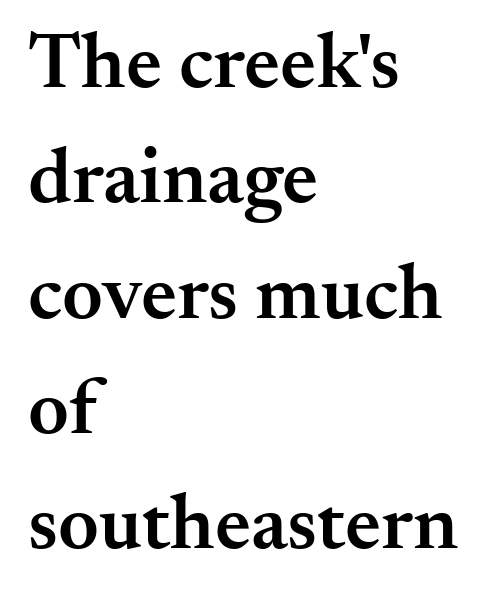
Nobody touched the tracking dial on this one. The lines are quadded left. You can tell it's not italic because the verticals are truly vertical. Rows of type keep a routine distance in the vertical direction. Descenders are the only things crossing below the line.
